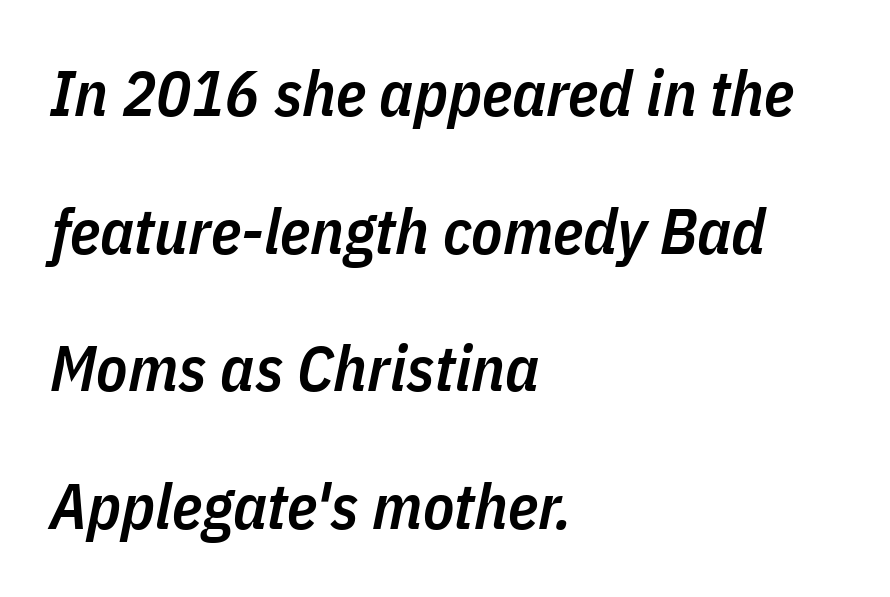
This rendering leaves character spacing at its baseline value. Notice how the passage keeps a crisp vertical edge on the left only. Does the weight exceed regular? Yes, but only to semibold. Rule under the text: the space is simply empty. Reading down the column, the eye jumps a long way to each next line. The letters advance in unequal steps, a hallmark of proportional type.
